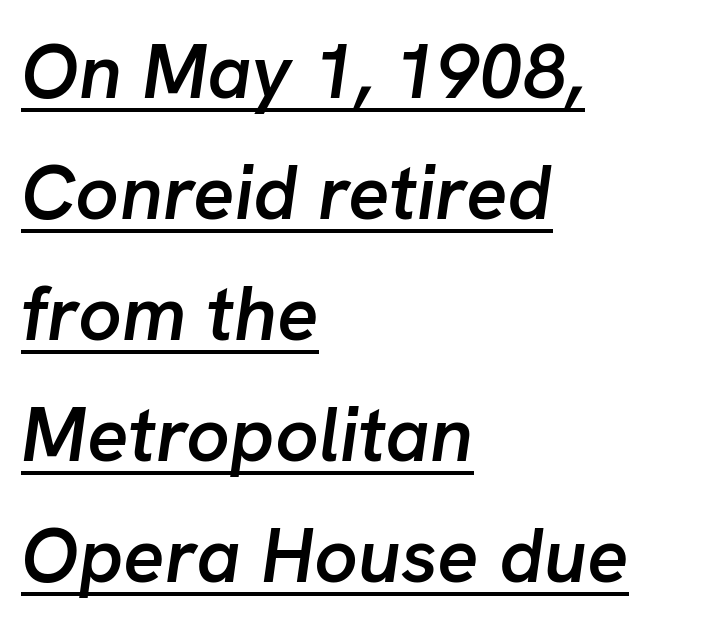
The image shows 77 px semibold type, italic (leaning right); set left-aligned, normal line spacing (1.57x), normal letter spacing, underlined; low stroke contrast and a medium x-height.
